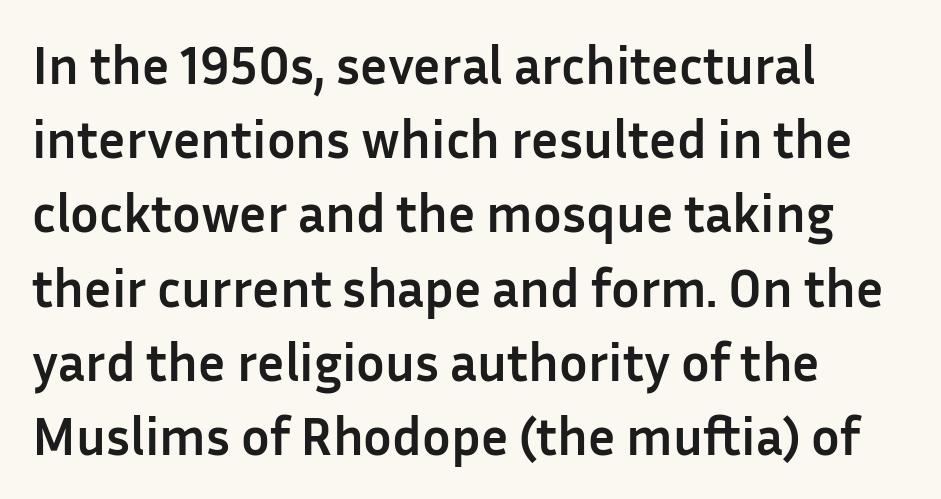
Q: Is the text bold? A: Yes.
Q: Is the text italic (slanted)? A: No, it is upright.
Q: Is the typeface a serif or a sans-serif typeface? A: Sans-serif.
Q: Is the text underlined? A: No.
Q: How is the paragraph aligned? A: Left-aligned.
Q: Is the spacing between letters normal or unusually wide? A: Normal.
Q: Is the spacing between lines tight, normal or loose? A: Normal.
Q: Width (condensed, normal, or wide)? A: Normal.
Q: Stroke contrast? A: Low.
Q: x-height? A: Medium.
Q: Monospaced? A: No.
